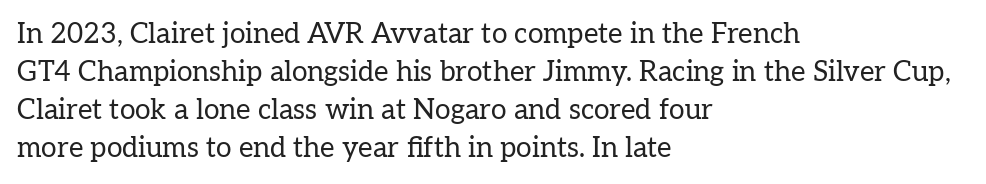
The image shows 28 px regular-weight serif type, upright; set left-aligned, normal line spacing (1.36x), normal letter spacing, not underlined; low stroke contrast and a medium x-height.
